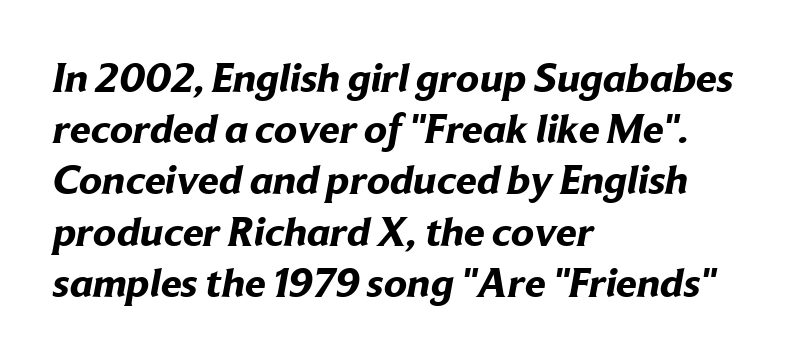
Q: Is the text bold? A: Yes.
Q: Is the typeface a serif or a sans-serif typeface? A: Sans-serif.
Q: Is the text underlined? A: No.
Q: How is the paragraph aligned? A: Left-aligned.
Q: Is the spacing between letters normal or unusually wide? A: Normal.
Q: Width (condensed, normal, or wide)? A: Normal.
Q: Stroke contrast? A: Low.
Q: x-height? A: Medium.
Q: Monospaced? A: No.
